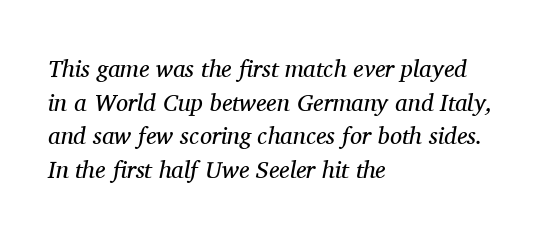
{"italic": "yes", "lean": "right", "slant_degrees": 11, "bold": "no", "underline": "no", "align": "left", "line_spacing": "normal", "line_spacing_ratio": 1.4, "letter_spacing": "normal", "letter_spacing_em": 0.0, "glyph_px": 24}
